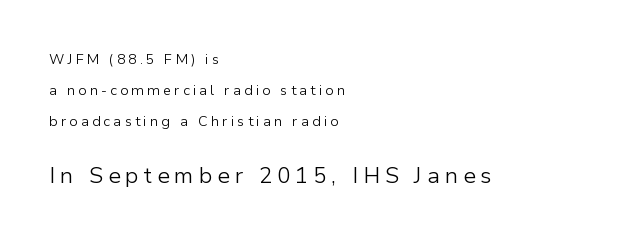
{"italic": "no", "bold": "no", "underline": "no", "align": "left", "line_spacing": "loose", "line_spacing_ratio": 2.22, "letter_spacing": "wide", "letter_spacing_em": 0.22, "larger_block": "second", "size_ratio": 1.57, "glyph_px": 22}
